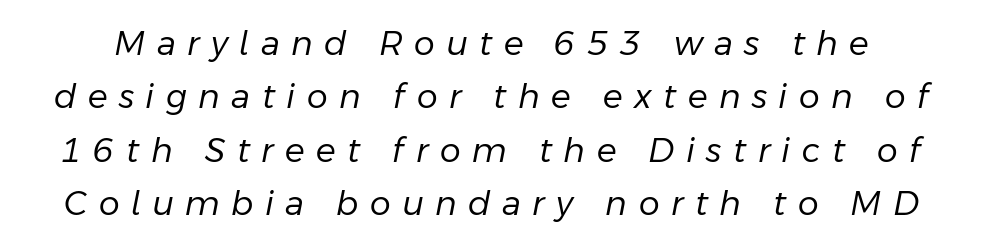
{"italic": "yes", "lean": "right", "slant_degrees": 11, "bold": "no", "weight": "regular", "width": "normal", "stroke_contrast": "low", "x_height": "medium", "monospaced": "no", "underline": "no", "line_spacing": "normal", "line_spacing_ratio": 1.62, "letter_spacing": "wide", "letter_spacing_em": 0.35, "glyph_px": 33}
